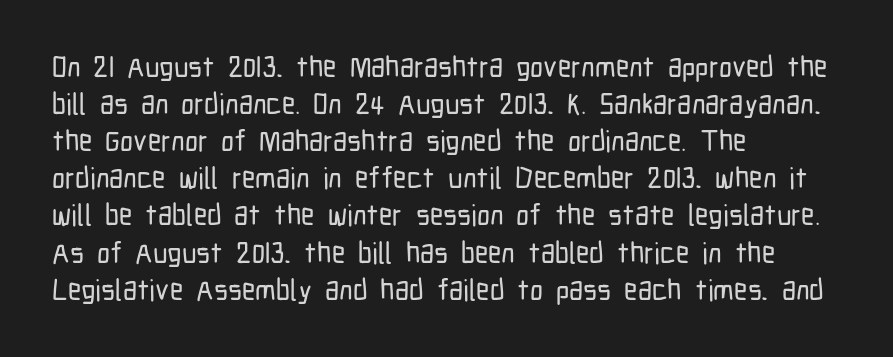
Q: Is the text italic (slanted)? A: No, it is upright.
Q: Is the typeface a serif or a sans-serif typeface? A: Sans-serif.
Q: Is the text underlined? A: No.
Q: How is the paragraph aligned? A: Left-aligned.
Q: Is the spacing between letters normal or unusually wide? A: Normal.
Q: Is the spacing between lines tight, normal or loose? A: Normal.
Q: Width (condensed, normal, or wide)? A: Condensed.
Q: Stroke contrast? A: Low.
Q: x-height? A: Medium.
Q: Monospaced? A: No.
